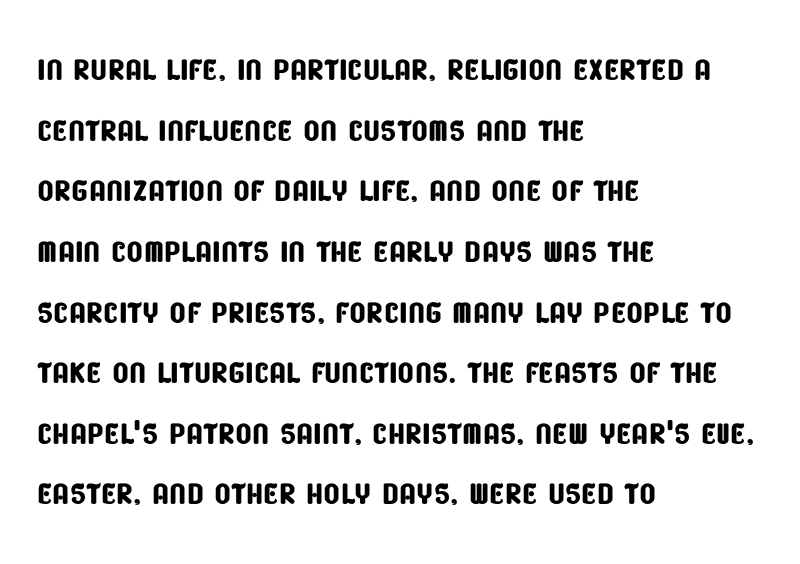
The image shows 43 px condensed sans-serif type; set left-aligned, normal line spacing (1.41x), normal letter spacing, not underlined; low stroke contrast and a large x-height.
